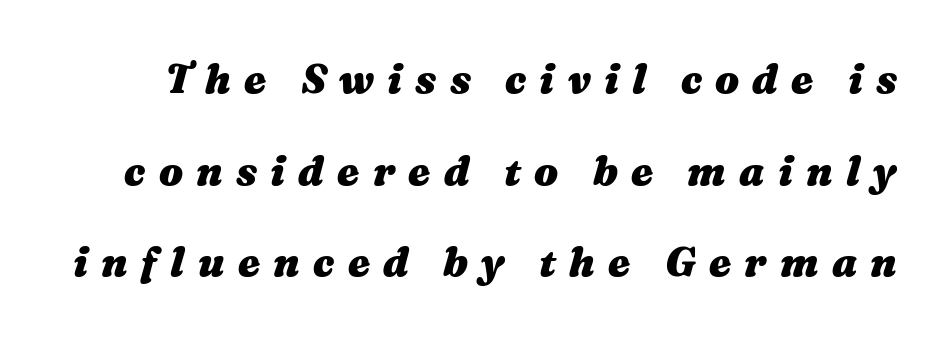
{"italic": "yes", "lean": "right", "slant_degrees": 16, "bold": "yes", "weight": "heavy", "width": "wide", "stroke_contrast": "medium", "x_height": "medium", "monospaced": "no", "underline": "no", "line_spacing": "loose", "line_spacing_ratio": 2.29, "letter_spacing": "wide", "letter_spacing_em": 0.33, "glyph_px": 40}
